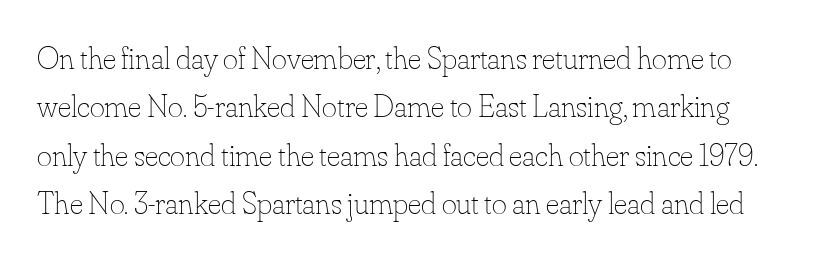
The image shows 32 px thin type, upright; set normal line spacing (1.51x), normal letter spacing, not underlined; low stroke contrast and a small x-height.
